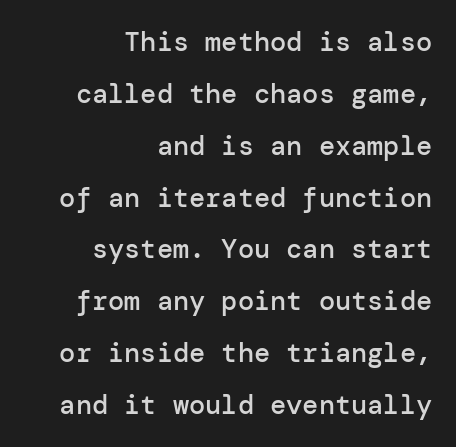
Words appear dense and cohesive because spacing is normal. Anything drawn beneath the words? Only blank space. Leading is clearly above the norm, producing a sparse column. The lines are quadded right. Designer's note — italics off, roman on.
